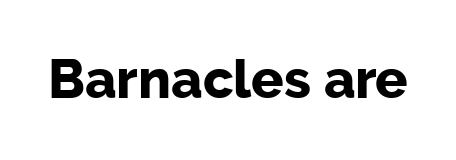
{"serif": "no", "italic": "no", "bold": "yes", "weight": "bold", "width": "normal", "stroke_contrast": "low", "x_height": "medium", "monospaced": "no", "underline": "no", "letter_spacing": "normal", "letter_spacing_em": 0.0, "glyph_px": 54}
